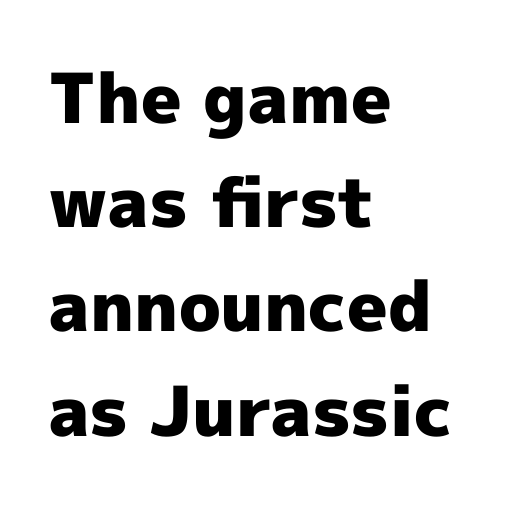
{"serif": "no", "italic": "no", "bold": "yes", "weight": "heavy", "width": "normal", "x_height": "medium", "monospaced": "no", "underline": "no", "align": "left", "line_spacing": "normal", "line_spacing_ratio": 1.51, "letter_spacing": "normal", "letter_spacing_em": 0.0, "glyph_px": 69}
